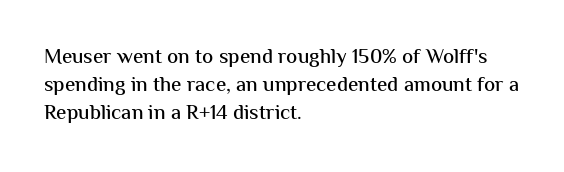
Q: Is the text italic (slanted)? A: No, it is upright.
Q: Is the text underlined? A: No.
Q: How is the paragraph aligned? A: Left-aligned.
Q: Is the spacing between letters normal or unusually wide? A: Normal.
Q: Is the spacing between lines tight, normal or loose? A: Normal.
